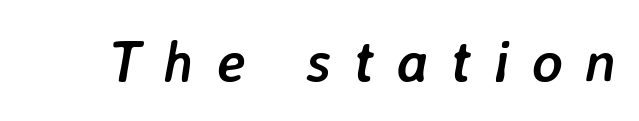
Letter spacing: wide. The rendering uses natural spacing where letterforms have individual widths. Is the type slanted? Yes — the strokes lean at a clear angle. The foot of each line stays bare and open.
